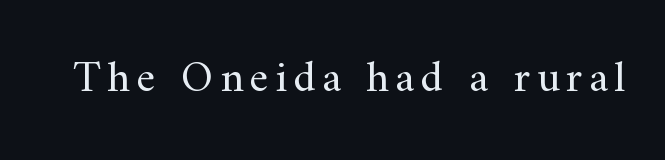
It's the straight-up-and-down kind of type. The foot of each line stays bare and open. Stroke terminals: seriffed. The face used here is proportionally spaced, like ordinary book or web type. Weight: not bold — regular or lighter.
